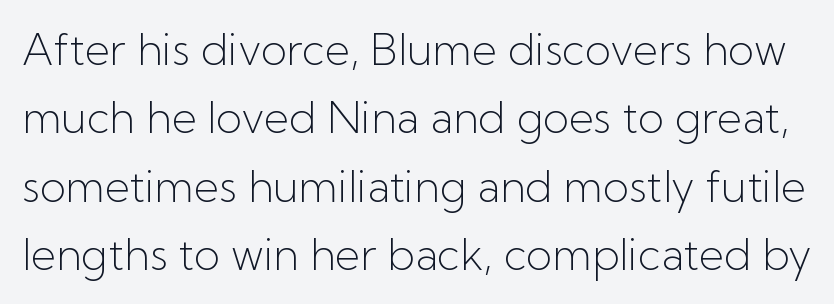
Q: Is the text bold? A: No.
Q: Is the text italic (slanted)? A: No, it is upright.
Q: Is the typeface a serif or a sans-serif typeface? A: Sans-serif.
Q: Is the text underlined? A: No.
Q: Is the spacing between letters normal or unusually wide? A: Normal.
Q: Is the spacing between lines tight, normal or loose? A: Normal.
Q: Width (condensed, normal, or wide)? A: Normal.
Q: Stroke contrast? A: Low.
Q: x-height? A: Medium.
Q: Monospaced? A: No.
